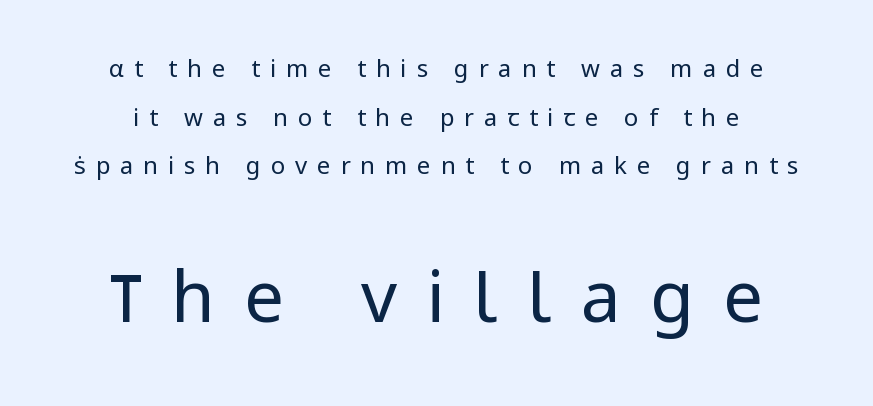
Spacing verdict: proportional, widths tailored to each character. A typesetter would mark this as roman, not italic. This rendering employs a face without finishing strokes, i.e., a sans-serif. The area under the type is left untouched. The face used here is rendered with a markedly widened letterfit. Is the type heavy? It reads as light-to-regular instead.
